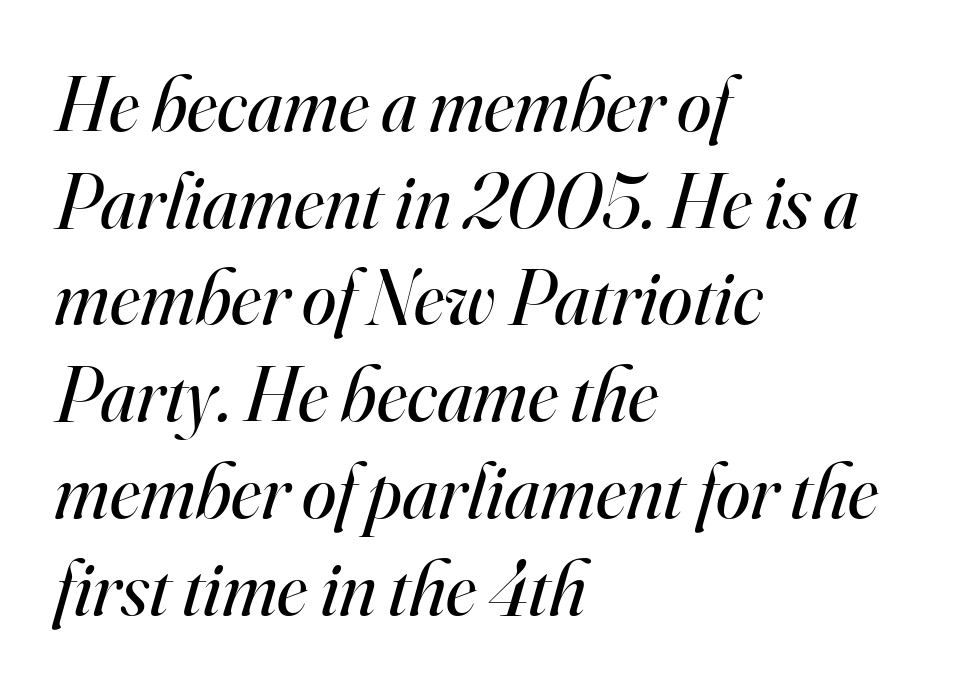
Q: Is the text bold? A: No.
Q: Is the text italic (slanted)? A: Yes, it leans right by about 16 degrees.
Q: Is the typeface a serif or a sans-serif typeface? A: Serif.
Q: Is the text underlined? A: No.
Q: How is the paragraph aligned? A: Left-aligned.
Q: Is the spacing between letters normal or unusually wide? A: Normal.
Q: Width (condensed, normal, or wide)? A: Normal.
Q: Stroke contrast? A: High.
Q: x-height? A: Small.
Q: Monospaced? A: No.
